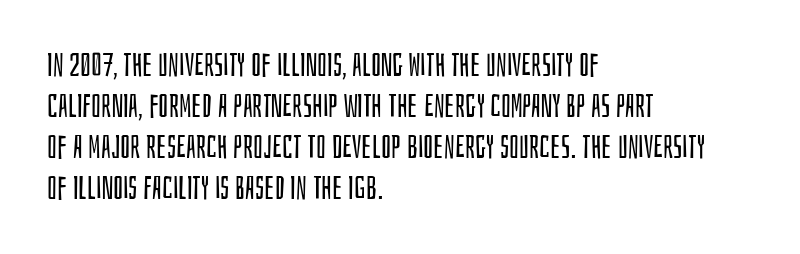
The image shows 32 px regular-weight, condensed sans-serif type, upright; set left-aligned, normal line spacing (1.28x), normal letter spacing, not underlined; low stroke contrast and a large x-height.
